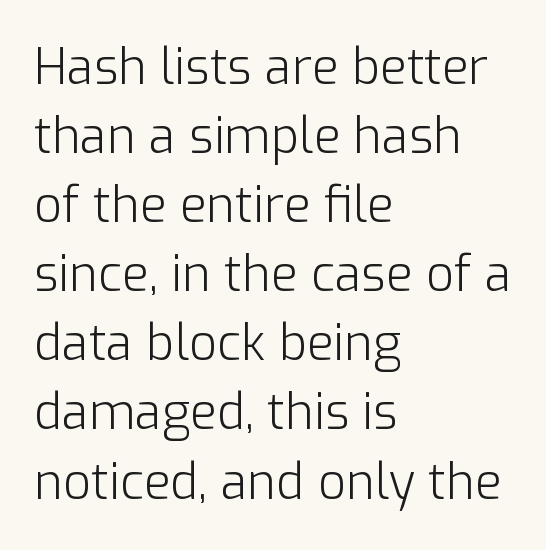
Serif or sans? Sans — the stroke terminals are bare. What's the leading like? Ordinary, nothing unusual. The space beneath each line is pristine and unruled. Stems and bowls with no extra thickness — not bold.
